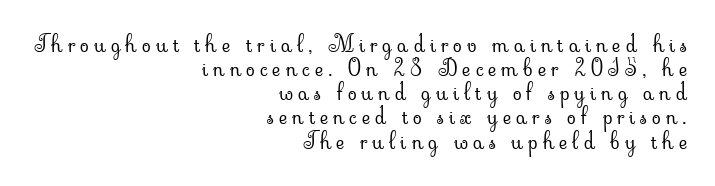
The image shows 23 px text type, upright; set right-aligned, tight line spacing (1.05x), unusually wide letter spacing (+0.22 em), not underlined.
